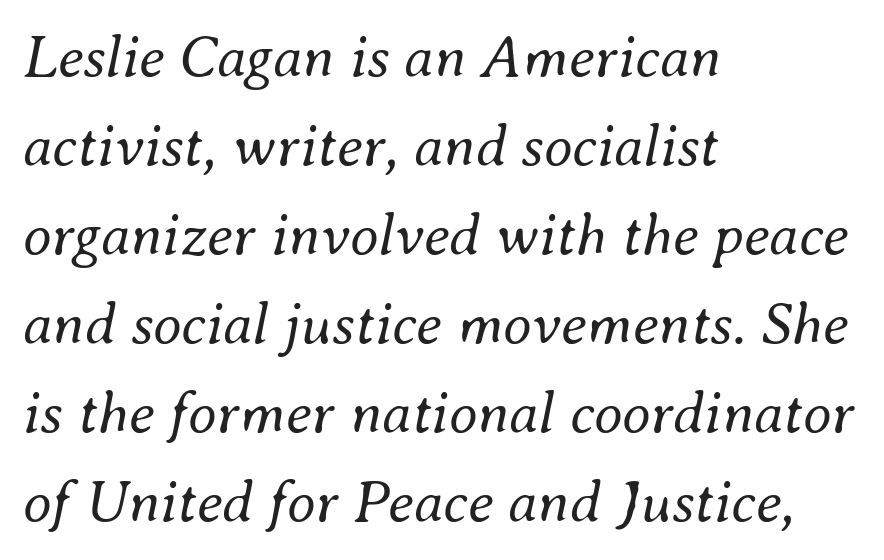
The image shows 59 px regular-weight type, italic (leaning right); set left-aligned, normal line spacing (1.51x), normal letter spacing, not underlined; medium stroke contrast and a small x-height.
